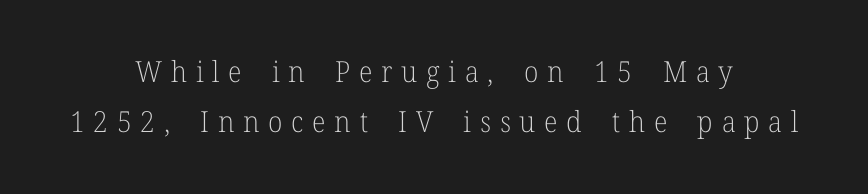
Is the block centered? Yes — each line is placed symmetrically about the middle. Stroke mass is kept to a normal reading level or below. The type sits square on the baseline with zero lean. The passage shown is typed in a proportional face where columns would drift. Loose tracking; the words dissolve into strings of separated letters. The space beneath each line is pristine and unruled.
